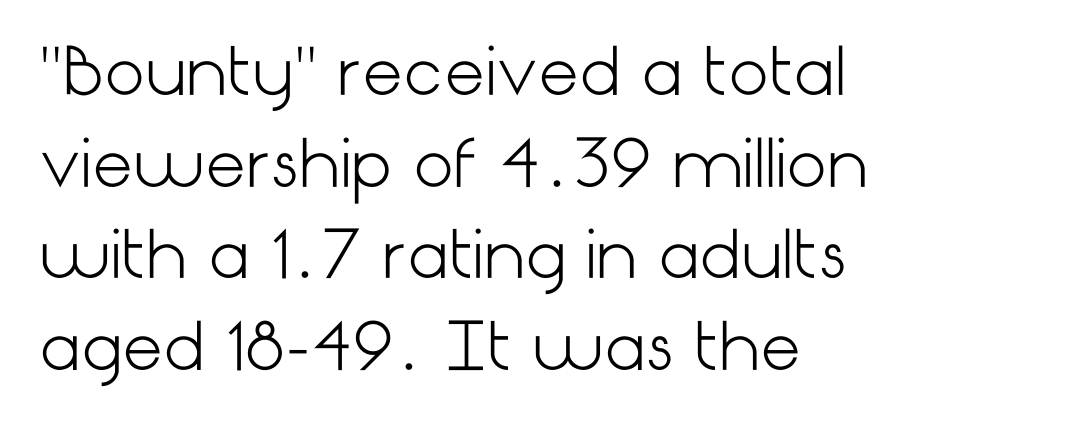
{"serif": "no", "italic": "no", "bold": "no", "weight": "light", "width": "normal", "stroke_contrast": "low", "x_height": "medium", "underline": "no", "align": "left", "line_spacing": "normal", "line_spacing_ratio": 1.43, "letter_spacing": "normal", "letter_spacing_em": 0.0, "glyph_px": 64}
